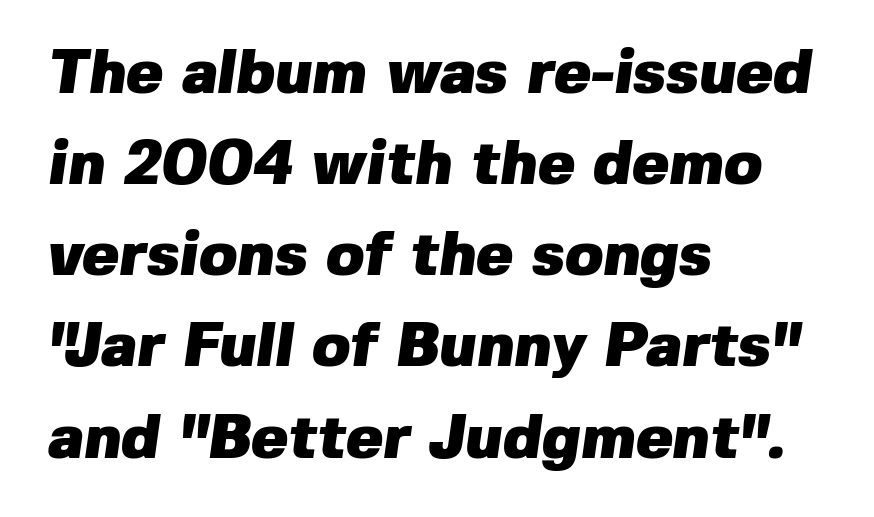
Interline gaps are of average width in this sample. Plenty of ink on the page — the face is bold. The typeface chosen for these lines omits serifs. Each word holds together tightly as a unit, with standard inter-letter gaps.
